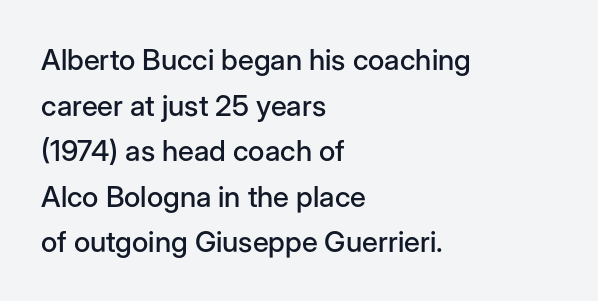
The image shows 29 px sans-serif type, upright; set left-aligned, normal line spacing (1.57x), normal letter spacing, not underlined; low stroke contrast and a medium x-height.
